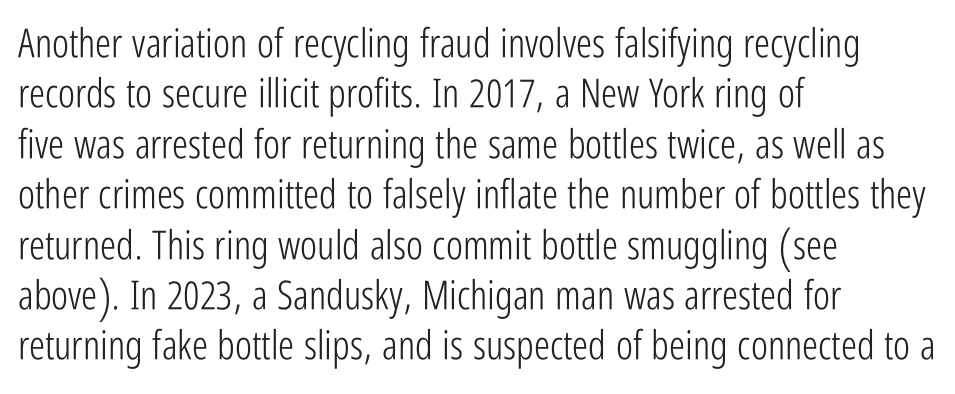
The letters sit at their default tracking, neither squeezed nor spread. Each row of text sits above clean, open space. You can tell it's not italic because the verticals are truly vertical. Weight: not bold — regular or lighter.
